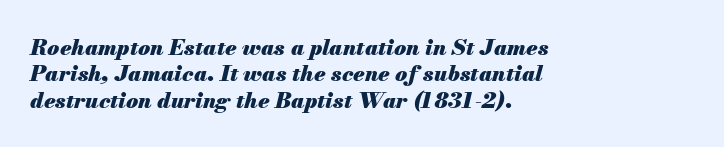
The image shows 22 px bold type, italic (leaning right); set left-aligned, line spacing 1.2x, normal letter spacing, not underlined.
